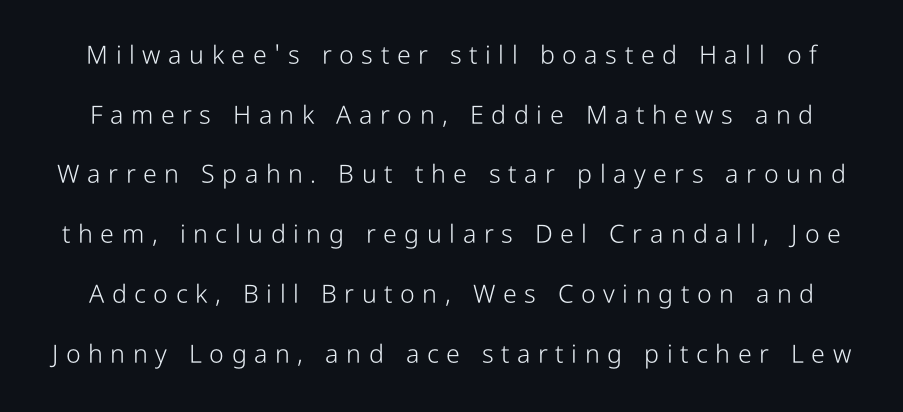
{"italic": "no", "bold": "no", "underline": "no", "line_spacing": "loose", "line_spacing_ratio": 2.39, "letter_spacing": "wide", "letter_spacing_em": 0.3, "glyph_px": 25}
